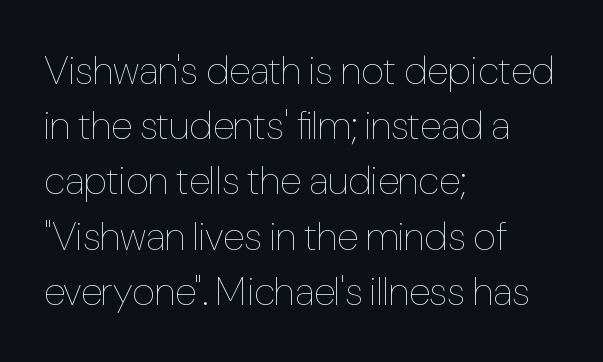
Posture: upright roman. The vertical gap from one line to the next is medium. Words appear dense and cohesive because spacing is normal. This rendering features lettering with no underline. Think of a printed novel: that variable character pitch is what you see here.
